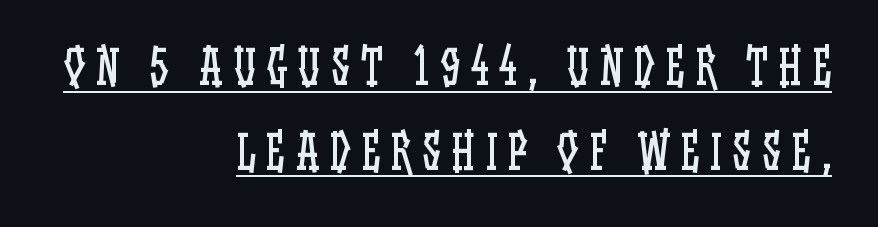
{"italic": "no", "bold": "no", "weight": "regular", "width": "condensed", "stroke_contrast": "low", "x_height": "large", "monospaced": "no", "underline": "yes", "align": "right", "line_spacing_ratio": 1.8, "letter_spacing": "wide", "letter_spacing_em": 0.23, "glyph_px": 47}
